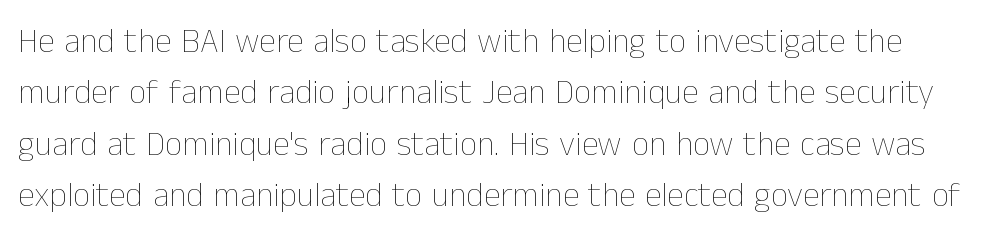
Interline gaps are of average width in this sample. Letters rest on an invisible, unmarked baseline. Spacing verdict: proportional, widths tailored to each character. Characters remain perfectly vertical along every line. Standard letterfit; no display-style spreading of the glyphs. Letters have the restrained weight of plain body copy at most.
